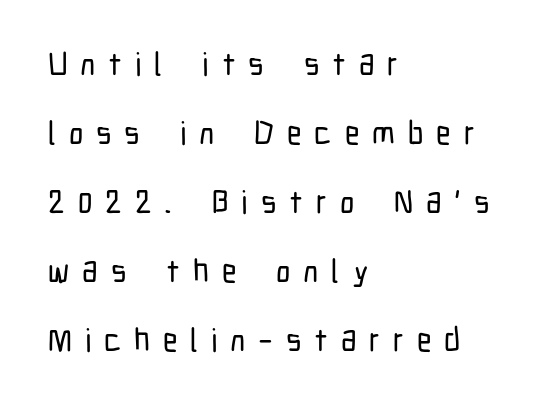
The image shows 32 px condensed sans-serif type, upright; set left-aligned, loose line spacing (2.16x), unusually wide letter spacing (+0.4 em), not underlined; low stroke contrast and a medium x-height.
